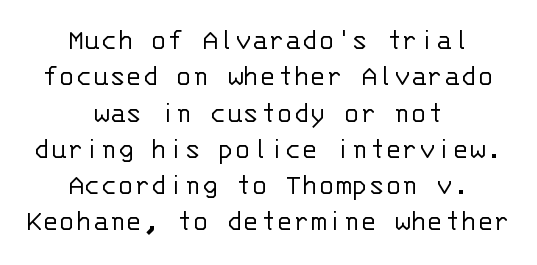
To sum up the face: it is a sans, with no serifs. Think of a typewriter: that constant character pitch is what you see here. The typesetter chose a symmetrical, centered arrangement here. Compared with typical body copy, the letter spacing here is the same. Underlining? Definitely not there. Letters have the restrained weight of plain body copy at most.
